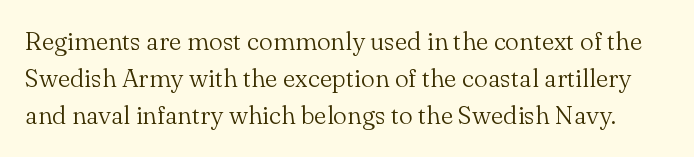
The image shows 25 px text type, upright; set normal line spacing (1.49x), normal letter spacing, not underlined.
